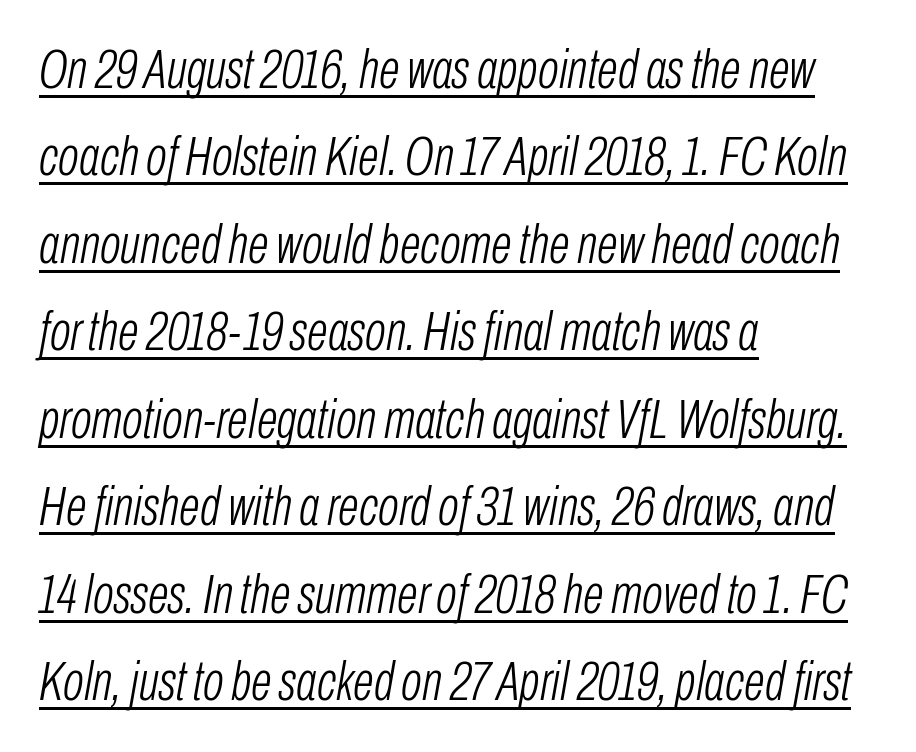
{"italic": "yes", "lean": "right", "slant_degrees": 10, "bold": "no", "weight": "light", "width": "condensed", "stroke_contrast": "low", "x_height": "medium", "monospaced": "no", "underline": "yes", "align": "left", "line_spacing": "normal", "line_spacing_ratio": 1.59, "letter_spacing": "normal", "letter_spacing_em": 0.0, "glyph_px": 55}
